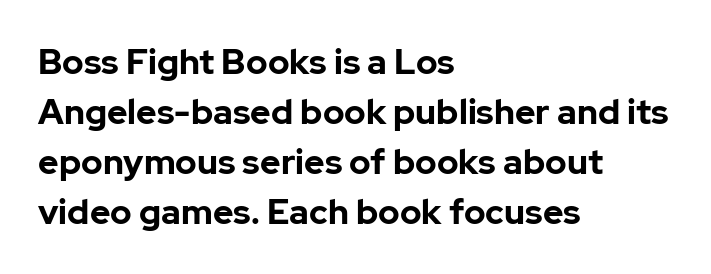
If you drew a line through each stem, it would be perfectly vertical. Is the letter spacing exaggerated? No — it looks like the ordinary default. Visually the block forms a straight wall on the left and a jagged coastline on the right. Are there feet on the stems? There aren't — it's a sans. The rendering uses a bold face; every stroke is thick and dark. Here the designer chose a conventional face with non-uniform glyph widths.
